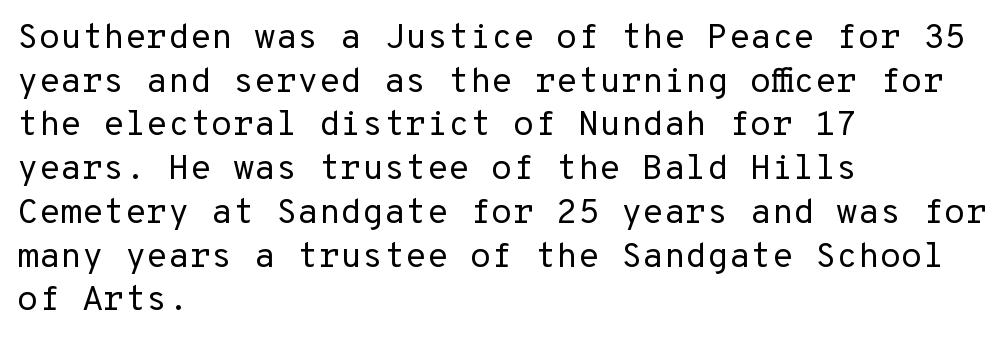
Q: Is the text bold? A: No.
Q: Is the text italic (slanted)? A: No, it is upright.
Q: Is the typeface a serif or a sans-serif typeface? A: Sans-serif.
Q: Is the text underlined? A: No.
Q: How is the paragraph aligned? A: Left-aligned.
Q: Is the spacing between letters normal or unusually wide? A: Normal.
Q: Is the spacing between lines tight, normal or loose? A: Normal.
Q: Width (condensed, normal, or wide)? A: Normal.
Q: Stroke contrast? A: Low.
Q: x-height? A: Medium.
Q: Monospaced? A: Yes.
